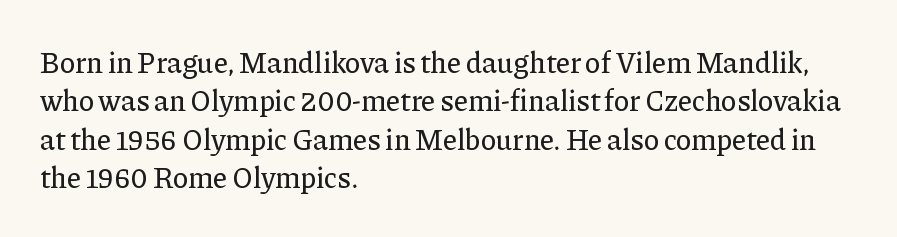
The image shows 29 px serif type, upright; set left-aligned, normal line spacing (1.32x), normal letter spacing, not underlined; low stroke contrast and a medium x-height.
